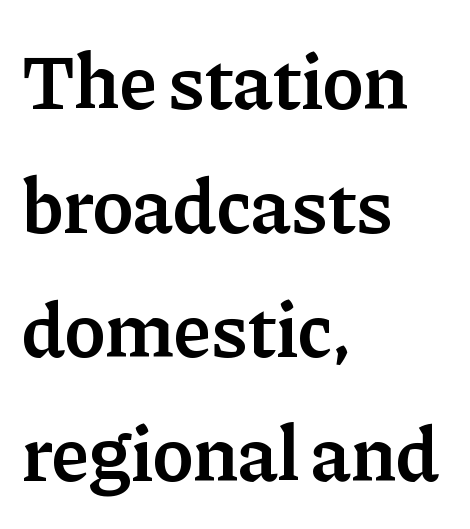
Spacing between characters is what you'd get straight out of the box. Stroke terminals: seriffed. Reading down the block, your eye returns to a fixed left position each line. Moderately thickened strokes mark this as semibold type. This sample has the flowing, uneven cadence of proportional lettering.
